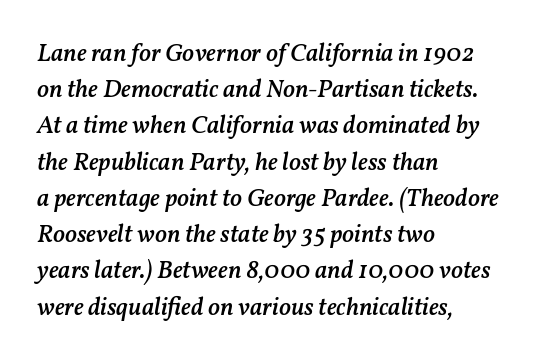
A typesetter would call this leading conventional body-copy spacing. Weight check: semibold — heavier than regular, not quite bold. This rendering features lettering with no underline. Between one letter and the next there's only the usual sliver of space. Casual observation: everything's shoved over to the left.
